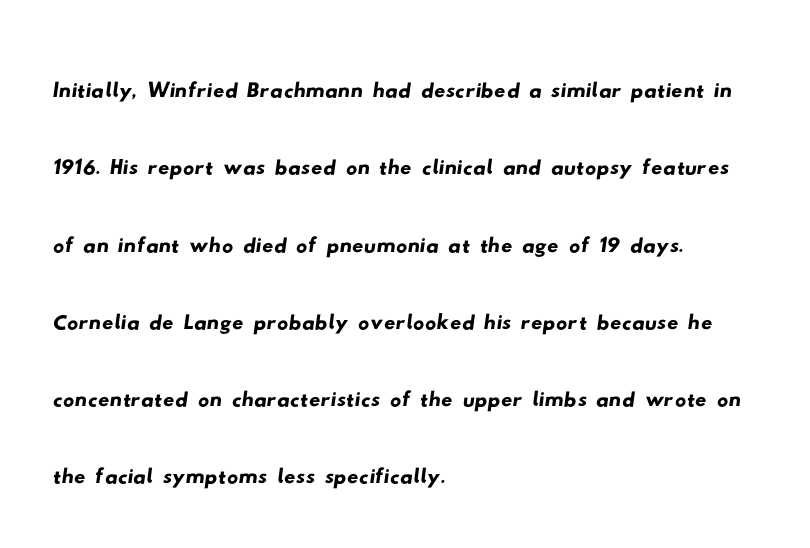
The image shows 56 px wide sans-serif type; set left-aligned, normal line spacing (1.38x), normal letter spacing, not underlined; low stroke contrast and a small x-height.
